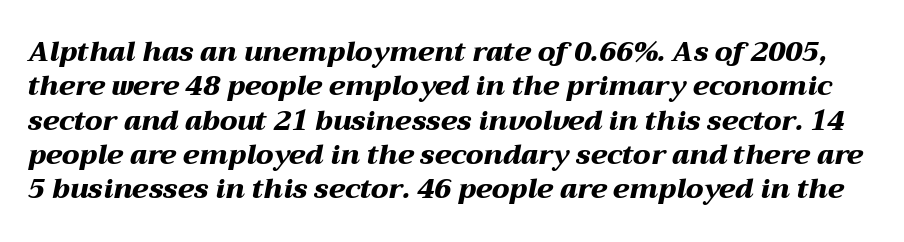
Q: Is the text bold? A: Yes.
Q: Is the text italic (slanted)? A: Yes, it leans right by about 12 degrees.
Q: Is the text underlined? A: No.
Q: Is the spacing between letters normal or unusually wide? A: Normal.
Q: Is the spacing between lines tight, normal or loose? A: Normal.
